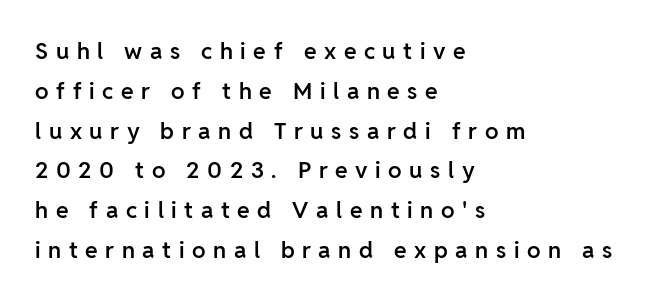
Q: Is the text bold? A: Semi-bold.
Q: Is the text italic (slanted)? A: No, it is upright.
Q: Is the text underlined? A: No.
Q: How is the paragraph aligned? A: Left-aligned.
Q: Is the spacing between letters normal or unusually wide? A: Unusually wide.
